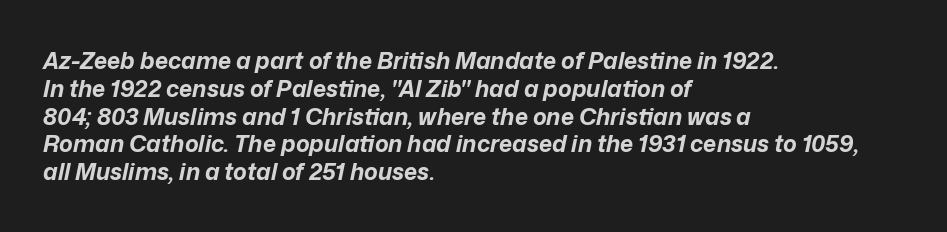
Q: Is the text bold? A: Yes.
Q: Is the text italic (slanted)? A: Yes, it leans right by about 12 degrees.
Q: Is the text underlined? A: No.
Q: How is the paragraph aligned? A: Left-aligned.
Q: Is the spacing between letters normal or unusually wide? A: Normal.
